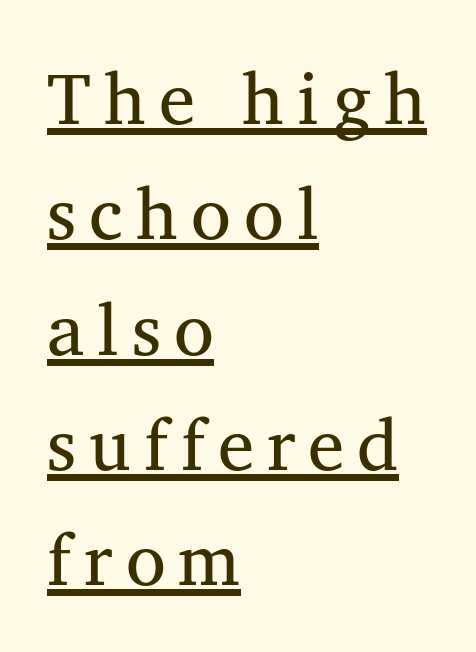
Q: Is the typeface a serif or a sans-serif typeface? A: Serif.
Q: Is the text underlined? A: Yes.
Q: How is the paragraph aligned? A: Left-aligned.
Q: Is the spacing between lines tight, normal or loose? A: Normal.
Q: Width (condensed, normal, or wide)? A: Normal.
Q: Stroke contrast? A: Medium.
Q: x-height? A: Medium.
Q: Monospaced? A: No.
